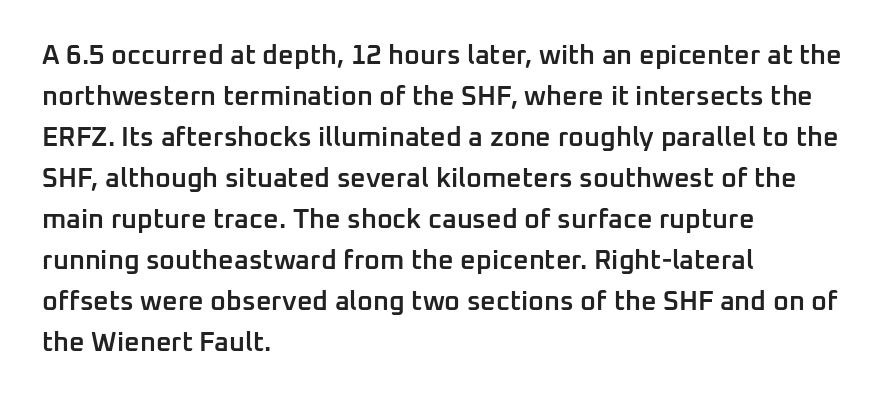
Q: Is the text bold? A: Semi-bold.
Q: Is the text italic (slanted)? A: No, it is upright.
Q: Is the text underlined? A: No.
Q: How is the paragraph aligned? A: Left-aligned.
Q: Is the spacing between letters normal or unusually wide? A: Normal.
Q: Is the spacing between lines tight, normal or loose? A: Normal.
